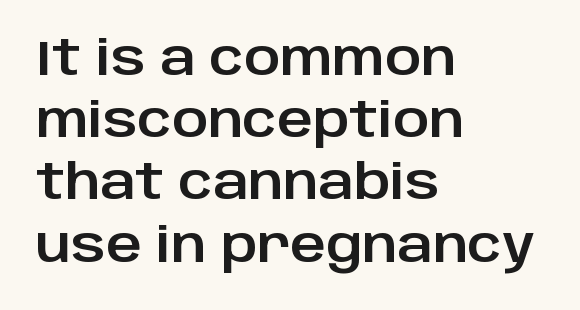
{"serif": "no", "italic": "no", "width": "normal", "stroke_contrast": "low", "x_height": "large", "monospaced": "no", "underline": "no", "align": "left", "line_spacing": "normal", "line_spacing_ratio": 1.27, "letter_spacing": "normal", "letter_spacing_em": 0.0, "glyph_px": 49}
